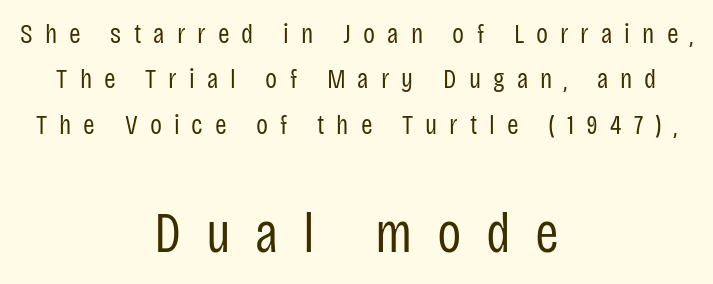
The image shows 57 px regular-weight, condensed sans-serif type, upright; set centered, normal line spacing (1.62x), unusually wide letter spacing (+0.43 em), not underlined; the second (bottom) block is 2.04x larger; low stroke contrast and a large x-height.
